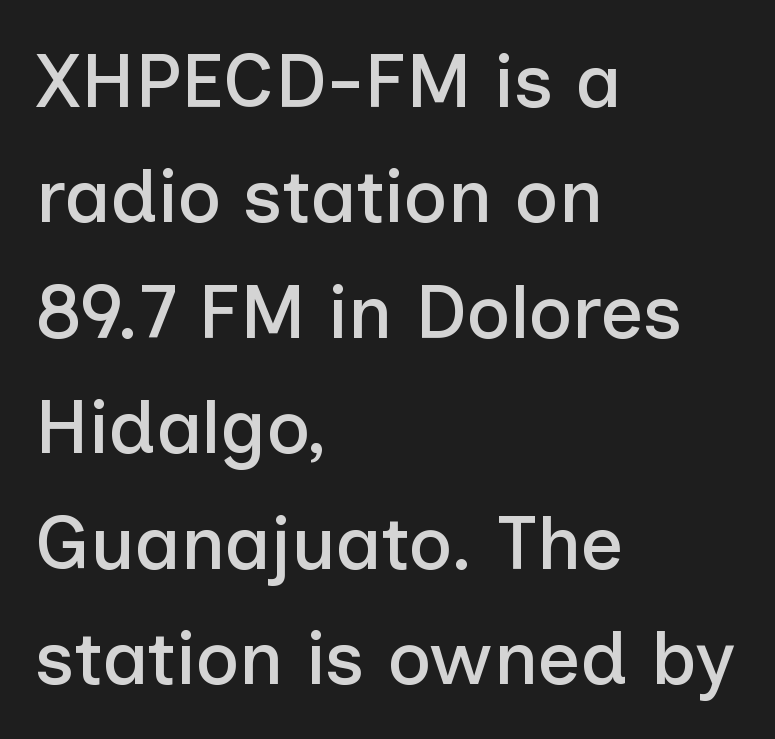
{"serif": "no", "italic": "no", "width": "normal", "stroke_contrast": "low", "x_height": "medium", "monospaced": "no", "underline": "no", "align": "left", "line_spacing": "normal", "line_spacing_ratio": 1.54, "letter_spacing": "normal", "letter_spacing_em": 0.0, "glyph_px": 75}
